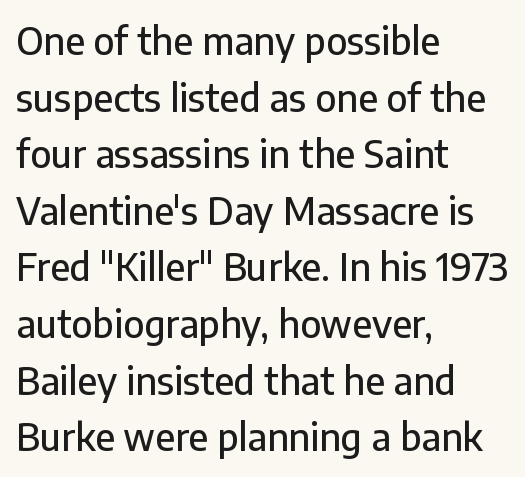
Letter spacing: default. The lines in this sample share a left origin and differ only in where they stop. Examine the stroke ends and you'll find no serifs. The block of text has a typical density, with ordinary space between rows. Rendered with straight, roman letterforms. The space directly below the letters is spotless.
